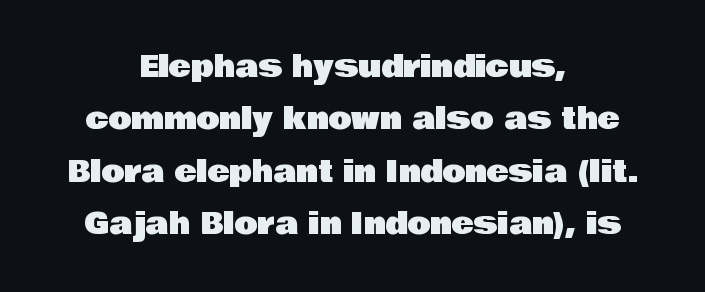
Unmarked baselines from the first word to the last. Alignment: centered. The line texture is even and compact thanks to regular tracking. This is roman type, the default non-slanted kind. Type style note: lacks serifs.
